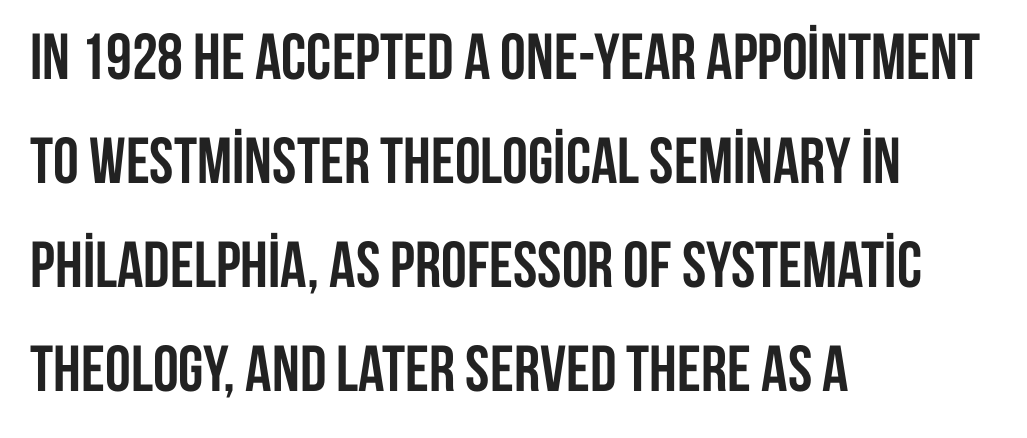
Q: Is the text bold? A: Yes.
Q: Is the text italic (slanted)? A: No, it is upright.
Q: Is the typeface a serif or a sans-serif typeface? A: Sans-serif.
Q: Is the text underlined? A: No.
Q: How is the paragraph aligned? A: Left-aligned.
Q: Is the spacing between letters normal or unusually wide? A: Normal.
Q: Is the spacing between lines tight, normal or loose? A: Normal.
Q: Width (condensed, normal, or wide)? A: Condensed.
Q: Stroke contrast? A: Low.
Q: x-height? A: Large.
Q: Monospaced? A: No.
